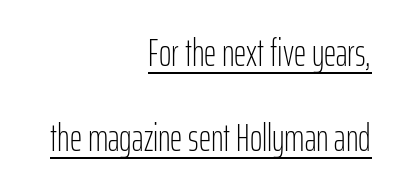
The gaps between neighbouring characters are ordinary and unremarkable. The axis of the letterforms is exactly vertical. These characters rest on top of a visible drawn line. Is this a fixed-width face? No — the glyphs have proportional, varying widths. The text was rendered using a sans face with plain stroke endings.
